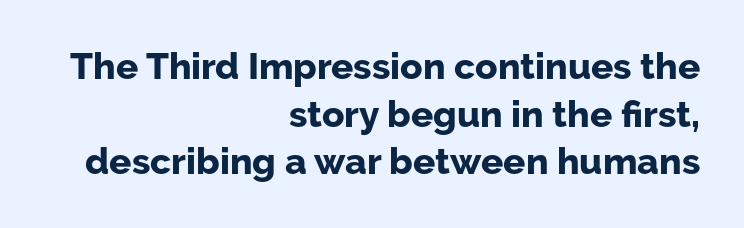
{"serif": "no", "italic": "no", "bold": "yes", "weight": "bold", "width": "normal", "stroke_contrast": "low", "x_height": "medium", "monospaced": "no", "underline": "no", "align": "right", "line_spacing": "normal", "line_spacing_ratio": 1.29, "letter_spacing": "normal", "letter_spacing_em": 0.0, "glyph_px": 37}
